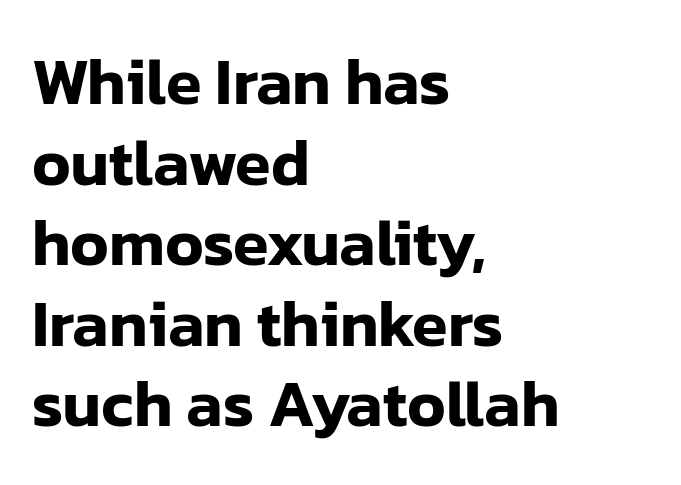
Stroke terminals: plain, sans-serif. Upright lettering throughout. The area under the type is left untouched. Do the characters align in a grid? No, the font is proportional. The ragged edge is on the right, which tells us the setting is flush left.
